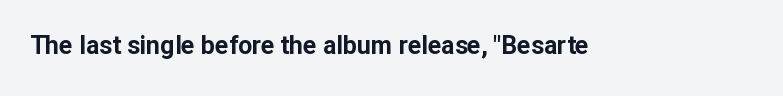
Underlining? Definitely not there. Strong, thick strokes mark this as bold type. This sample uses an upright cut, with every glyph sitting square on the baseline. A typesetter would call this zero additional tracking.
